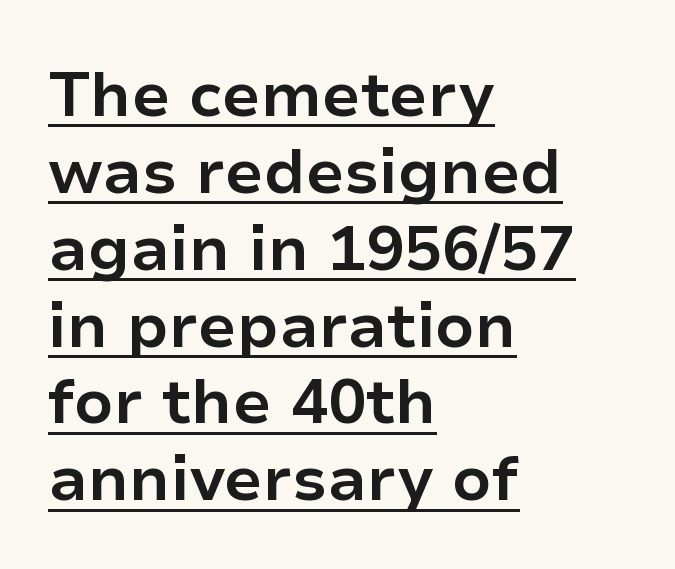
The image shows 63 px bold sans-serif type, upright; set left-aligned, line spacing 1.22x, normal letter spacing, underlined; low stroke contrast and a medium x-height.
